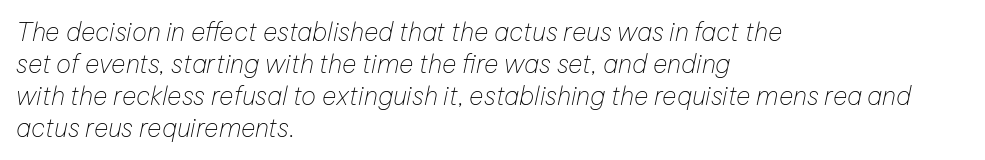
Q: Is the text bold? A: No.
Q: Is the text italic (slanted)? A: Yes, it leans right by about 12 degrees.
Q: Is the text underlined? A: No.
Q: How is the paragraph aligned? A: Left-aligned.
Q: Is the spacing between letters normal or unusually wide? A: Normal.
Q: Is the spacing between lines tight, normal or loose? A: Normal.
